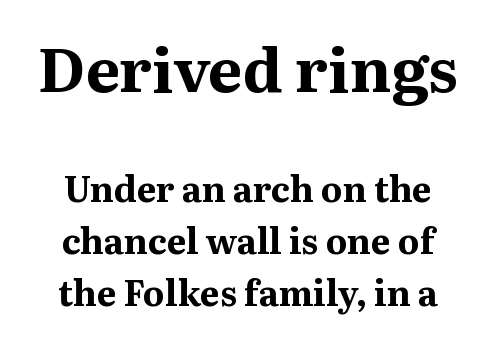
Q: Is the text bold? A: Yes.
Q: Is the text italic (slanted)? A: No, it is upright.
Q: Is the typeface a serif or a sans-serif typeface? A: Serif.
Q: Is the text underlined? A: No.
Q: How is the paragraph aligned? A: Centered.
Q: Is the spacing between letters normal or unusually wide? A: Normal.
Q: Is the spacing between lines tight, normal or loose? A: Normal.
Q: Which block of text is set in a larger size, the first (top) or the second (bottom)? A: The first (top) one.
Q: Width (condensed, normal, or wide)? A: Normal.
Q: Stroke contrast? A: Medium.
Q: x-height? A: Medium.
Q: Monospaced? A: No.
